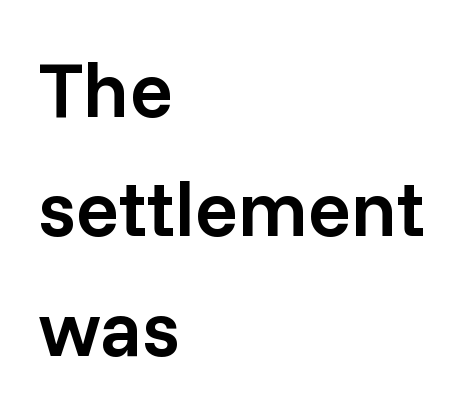
{"serif": "no", "italic": "no", "bold": "semi", "weight": "semibold", "width": "normal", "stroke_contrast": "low", "x_height": "medium", "monospaced": "no", "underline": "no", "align": "left", "line_spacing": "normal", "line_spacing_ratio": 1.51, "letter_spacing": "normal", "letter_spacing_em": 0.0, "glyph_px": 79}
